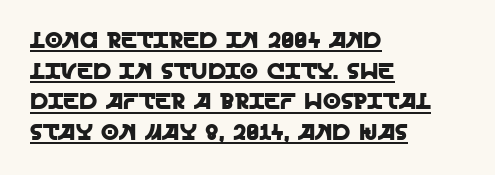
{"italic": "no", "underline": "yes", "align": "left", "line_spacing": "normal", "line_spacing_ratio": 1.33, "letter_spacing": "normal", "letter_spacing_em": 0.0, "glyph_px": 23}
